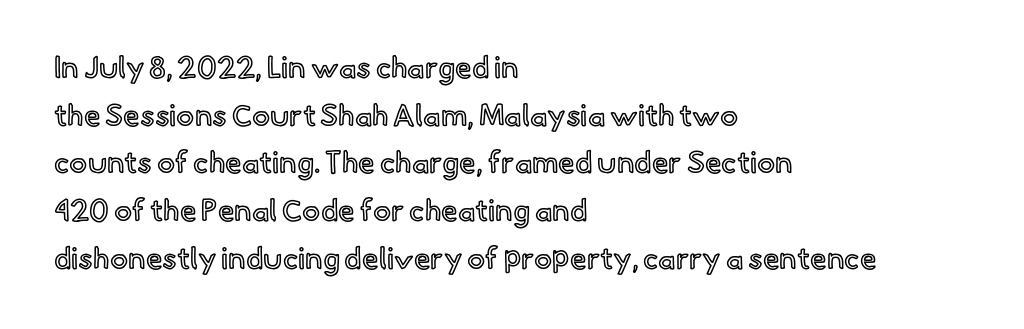
{"italic": "no", "width": "normal", "x_height": "small", "monospaced": "no", "underline": "no", "align": "left", "line_spacing": "normal", "line_spacing_ratio": 1.59, "letter_spacing": "normal", "letter_spacing_em": 0.0, "glyph_px": 30}
